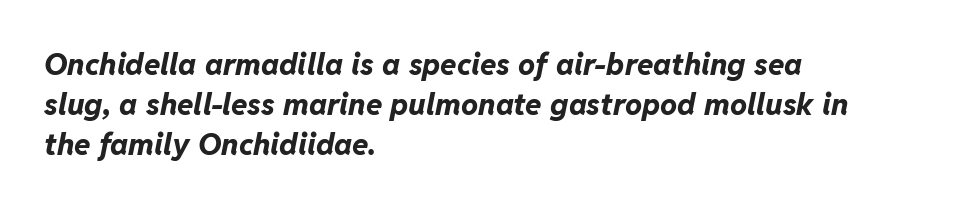
The passage shown stacks its lines at a standard gap. This sample has the flowing, uneven cadence of proportional lettering. Compared with an ordinary text face, these strokes are far heavier — a full bold. Any mark beneath the type? The region is blank. The typography opts for an oblique posture over an upright one. Compared with typical body copy, the letter spacing here is the same.
